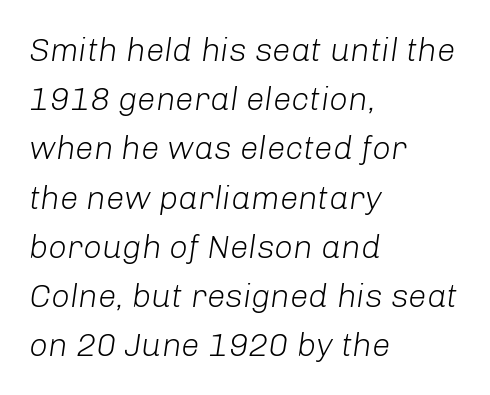
The image shows 33 px light type, italic (leaning right); set left-aligned, normal line spacing (1.49x), normal letter spacing, not underlined; low stroke contrast and a medium x-height.
